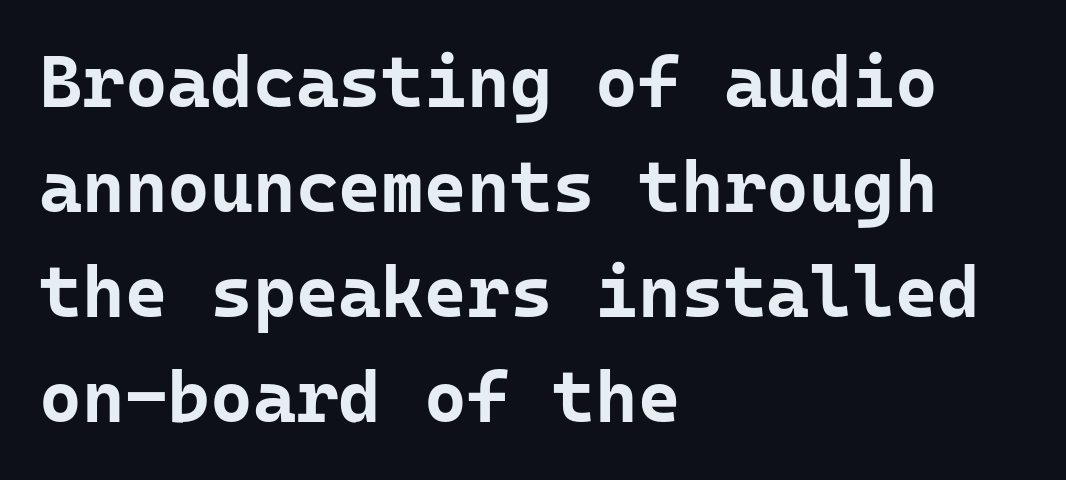
The gaps between neighbouring characters are ordinary and unremarkable. The rag falls on the right side of this text block. Rule under the text: the space is simply empty. Its strokes are broad and dark, the hallmark of bold type. The text was rendered using a sans face with plain stroke endings. A typesetter would call this leading conventional body-copy spacing.
